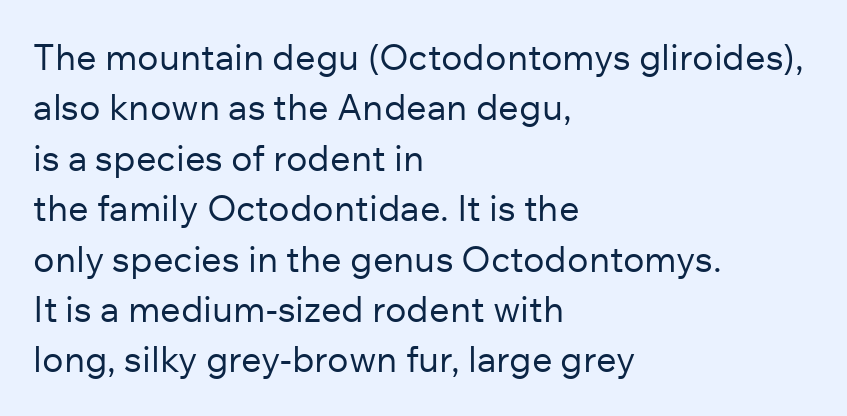
Quick note: interline space is typical. Does the type have serifs? No, each stem ends abruptly. Layout note: lines flush left. Descender tails drop into unmarked territory. Stems and bowls with no extra thickness — not bold. Each letter keeps its own natural width here, so spacing adapts to shape.
